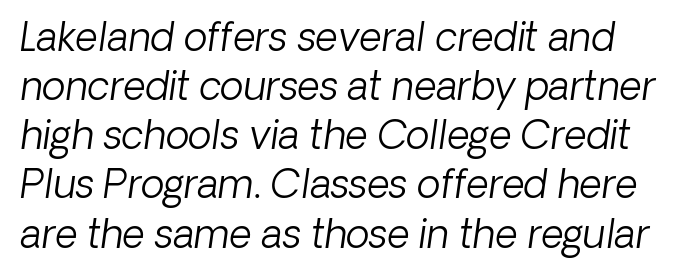
The passage shown is typed in a proportional face where columns would drift. Descender tails drop into unmarked territory. Summary of weight: not heavy and not bold. Type style note: lacks serifs. How would I describe the line gaps? Plain and ordinary. How are the letters spaced? Ordinarily, with no added tracking.
